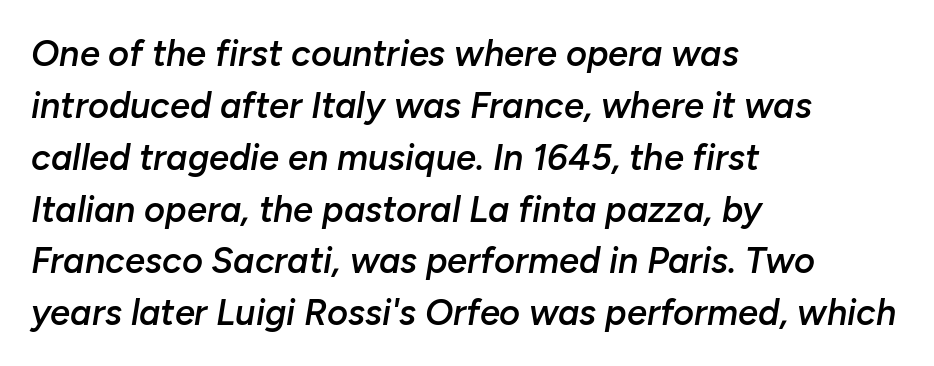
Q: Is the text bold? A: Semi-bold.
Q: Is the text italic (slanted)? A: Yes, it leans right by about 10 degrees.
Q: Is the text underlined? A: No.
Q: How is the paragraph aligned? A: Left-aligned.
Q: Is the spacing between letters normal or unusually wide? A: Normal.
Q: Is the spacing between lines tight, normal or loose? A: Normal.
Q: Width (condensed, normal, or wide)? A: Normal.
Q: Stroke contrast? A: Low.
Q: x-height? A: Medium.
Q: Monospaced? A: No.
